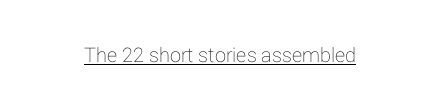
Q: Is the text italic (slanted)? A: No, it is upright.
Q: Is the text underlined? A: Yes.
Q: Is the spacing between letters normal or unusually wide? A: Normal.
